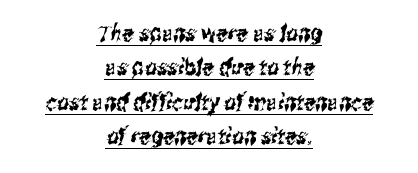
The lines are quadded center. The rows are spaced the way most documents space them. The face used here is rendered with its standard letterfit. The typesetter has applied underlining to the passage shown.
